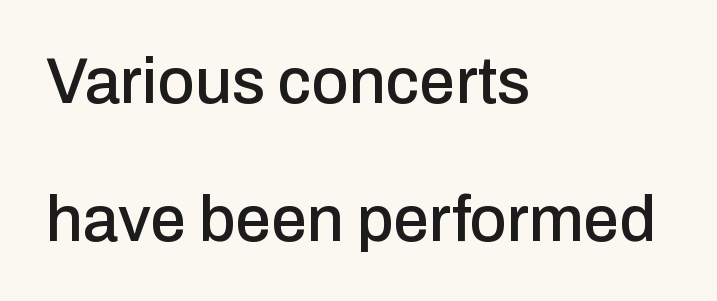
The image shows 64 px sans-serif type, upright; set left-aligned, loose line spacing (2.15x), normal letter spacing, not underlined; low stroke contrast and a medium x-height.
